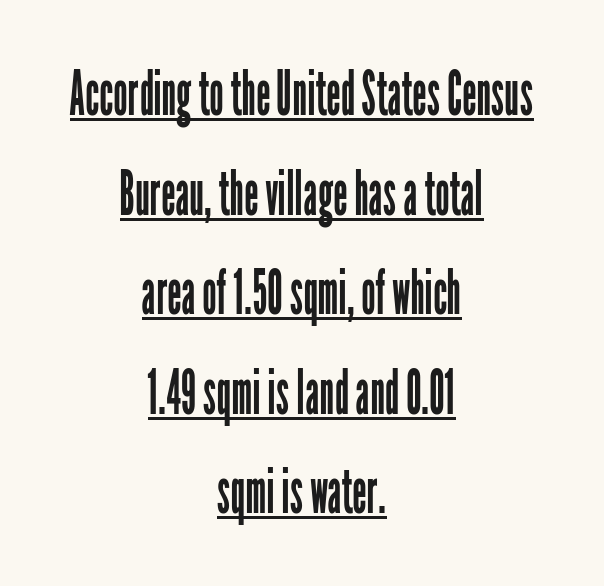
Q: Is the text bold? A: No.
Q: Is the text italic (slanted)? A: No, it is upright.
Q: Is the typeface a serif or a sans-serif typeface? A: Sans-serif.
Q: Is the text underlined? A: Yes.
Q: How is the paragraph aligned? A: Centered.
Q: Is the spacing between letters normal or unusually wide? A: Normal.
Q: Is the spacing between lines tight, normal or loose? A: Normal.
Q: Width (condensed, normal, or wide)? A: Condensed.
Q: Stroke contrast? A: Low.
Q: x-height? A: Medium.
Q: Monospaced? A: No.
